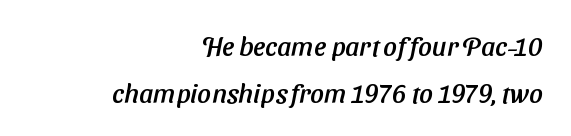
The image shows 27 px text type; set right-aligned, line spacing 1.74x, normal letter spacing, not underlined.
